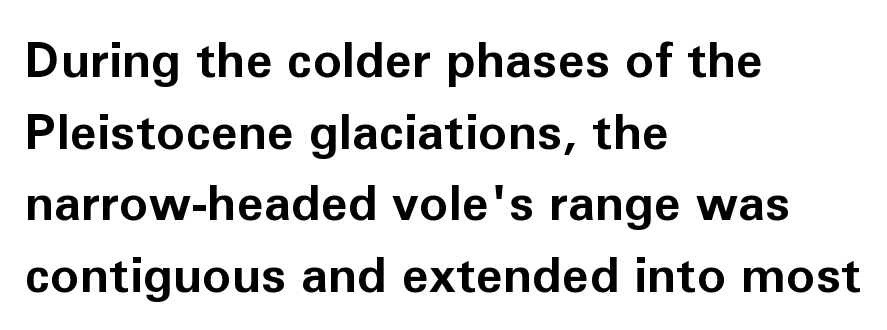
The image shows 49 px bold sans-serif type, upright; set left-aligned, normal line spacing (1.46x), normal letter spacing, not underlined; low stroke contrast and a medium x-height.
